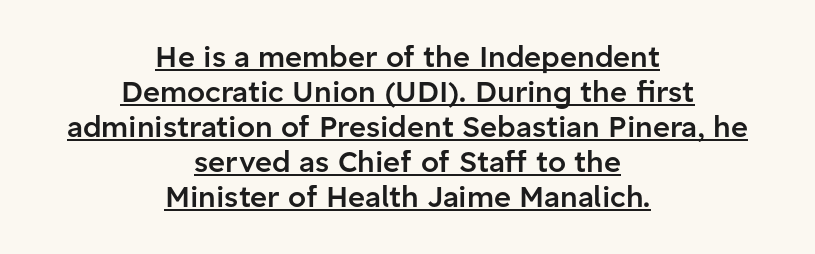
{"serif": "no", "italic": "no", "bold": "semi", "weight": "semibold", "width": "normal", "stroke_contrast": "low", "x_height": "medium", "monospaced": "no", "underline": "yes", "align": "center", "line_spacing_ratio": 1.21, "letter_spacing": "normal", "letter_spacing_em": 0.0, "glyph_px": 29}
